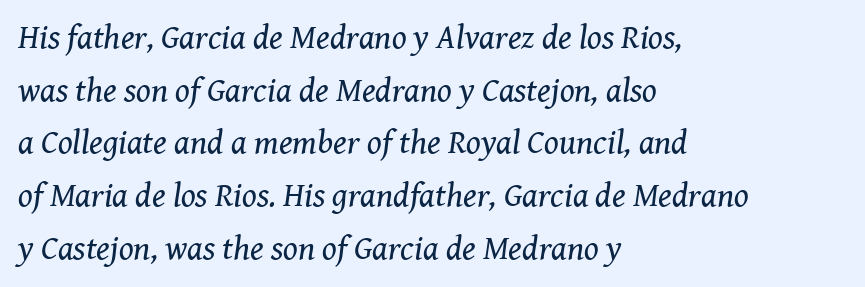
Q: Is the text bold? A: No.
Q: Is the text italic (slanted)? A: Yes, it leans right by about 8 degrees.
Q: Is the typeface a serif or a sans-serif typeface? A: Serif.
Q: Is the text underlined? A: No.
Q: How is the paragraph aligned? A: Left-aligned.
Q: Is the spacing between letters normal or unusually wide? A: Normal.
Q: Is the spacing between lines tight, normal or loose? A: Normal.
Q: Width (condensed, normal, or wide)? A: Normal.
Q: Stroke contrast? A: Medium.
Q: x-height? A: Medium.
Q: Monospaced? A: No.
